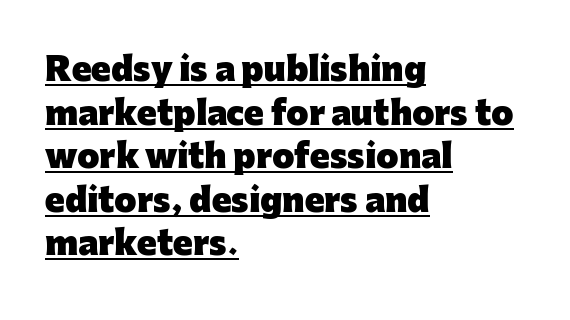
{"serif": "no", "italic": "no", "bold": "yes", "weight": "heavy", "width": "normal", "stroke_contrast": "low", "x_height": "medium", "monospaced": "no", "underline": "yes", "align": "left", "line_spacing": "normal", "line_spacing_ratio": 1.36, "letter_spacing": "normal", "letter_spacing_em": 0.0, "glyph_px": 32}
